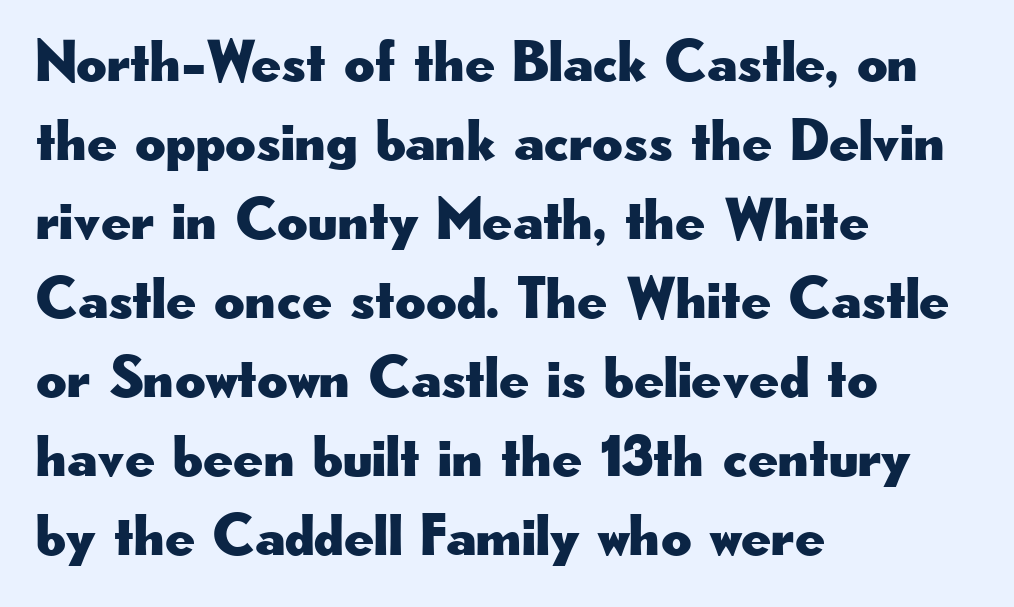
The image shows 59 px wide sans-serif type, upright; set left-aligned, normal line spacing (1.34x), normal letter spacing, not underlined; low stroke contrast and a small x-height.
